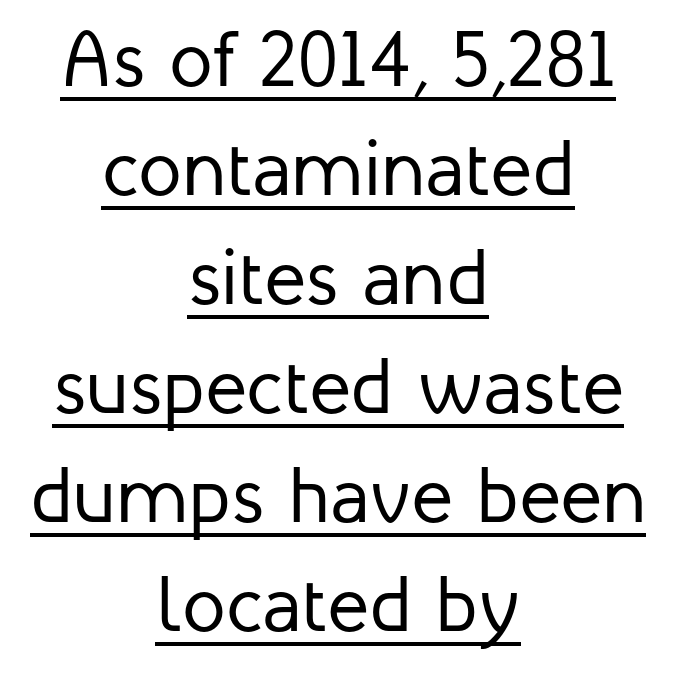
Is this a fixed-width face? No — the glyphs have proportional, varying widths. Leftover space on each line is divided equally before and after the words. A normal amount of white space separates one row of letters from the next. Each stroke keeps to a modest, everyday thickness or less. The letters stand straight up with perfectly vertical stems. The tracking reads as untouched default to a designer's eye.
